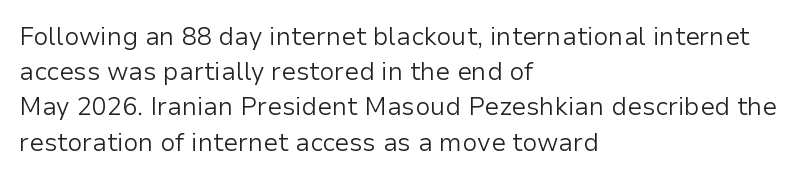
The image shows 25 px text type, upright; set left-aligned, normal line spacing (1.41x), normal letter spacing, not underlined.
